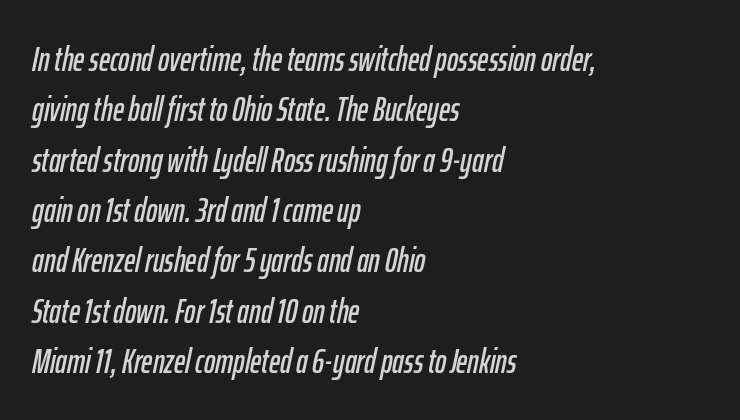
The image shows 34 px condensed type, italic (leaning right); set left-aligned, normal line spacing (1.48x), normal letter spacing, not underlined; low stroke contrast and a medium x-height.
